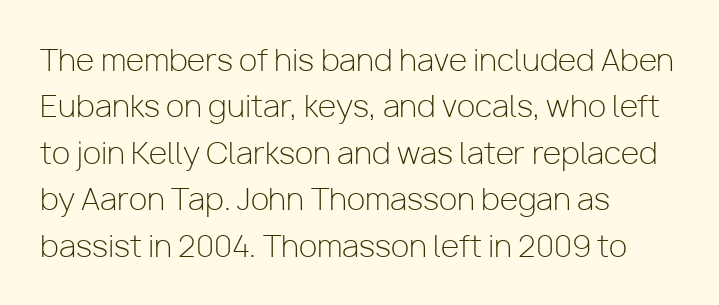
Each letter keeps its own natural width here, so spacing adapts to shape. The font family rendered here belongs to the sans-serif group. Each row of text sits above clean, open space. The face looks like a standard text weight, possibly lighter.
